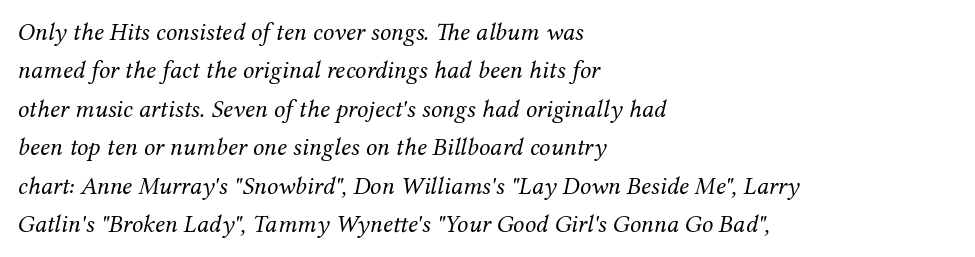
Q: Is the text bold? A: No.
Q: Is the text italic (slanted)? A: Yes, it leans right by about 12 degrees.
Q: Is the text underlined? A: No.
Q: How is the paragraph aligned? A: Left-aligned.
Q: Is the spacing between letters normal or unusually wide? A: Normal.
Q: Is the spacing between lines tight, normal or loose? A: Normal.
